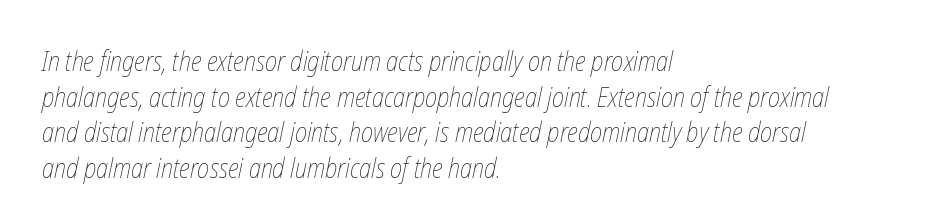
The passage shown is not bold in any degree. Characters follow at the spacing the type designer built in. Vertically, the passage feels balanced, rows spaced as you'd expect. Underlining? Definitely not there.
